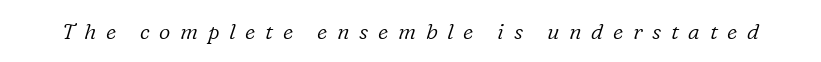
{"italic": "yes", "lean": "right", "slant_degrees": 16, "bold": "no", "underline": "no", "letter_spacing": "wide", "letter_spacing_em": 0.44, "glyph_px": 22}
